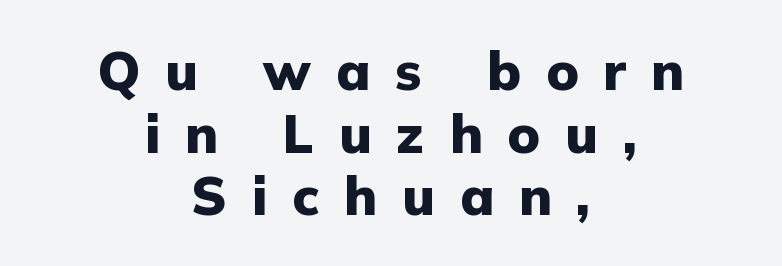
{"serif": "no", "italic": "no", "bold": "yes", "weight": "heavy", "width": "normal", "stroke_contrast": "low", "x_height": "medium", "monospaced": "no", "underline": "no", "align": "center", "line_spacing_ratio": 1.18, "letter_spacing": "wide", "letter_spacing_em": 0.47, "glyph_px": 53}
